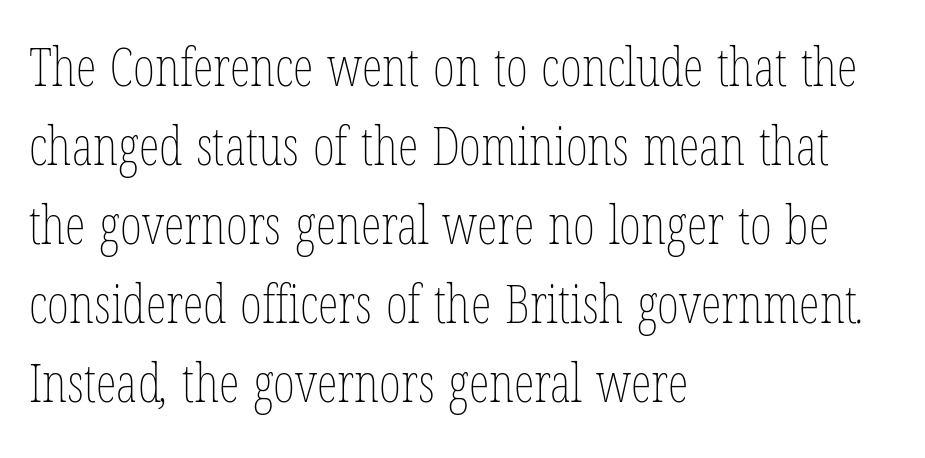
Q: Is the text bold? A: No.
Q: Is the text underlined? A: No.
Q: How is the paragraph aligned? A: Left-aligned.
Q: Is the spacing between letters normal or unusually wide? A: Normal.
Q: Is the spacing between lines tight, normal or loose? A: Normal.
Q: Width (condensed, normal, or wide)? A: Condensed.
Q: Stroke contrast? A: Low.
Q: x-height? A: Medium.
Q: Monospaced? A: No.
